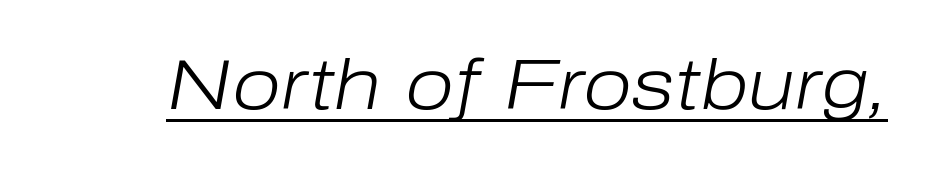
{"italic": "yes", "lean": "right", "slant_degrees": 10, "bold": "no", "weight": "light", "width": "normal", "stroke_contrast": "low", "x_height": "medium", "monospaced": "no", "underline": "yes", "letter_spacing": "normal", "letter_spacing_em": 0.0, "glyph_px": 71}
